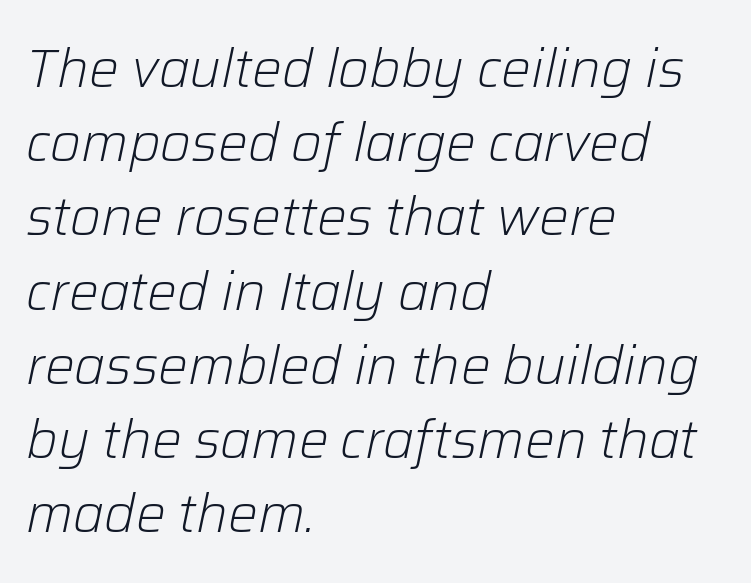
Where is the straight margin? On the left. Has an underline been added? It has not. Here the glyphs are tracked normally, forming tight word shapes. These lines are rendered in a variable-pitch font.
